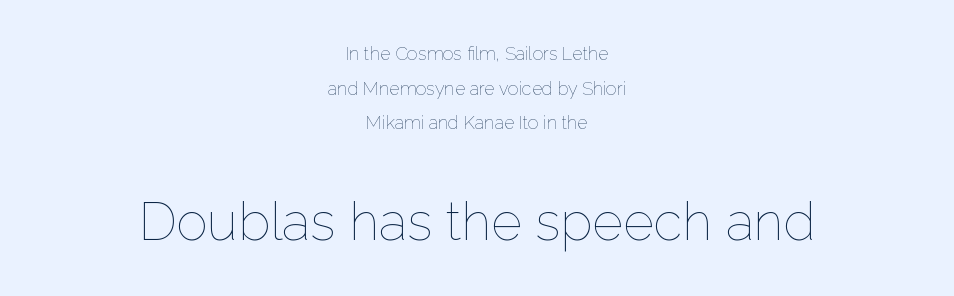
Q: Is the text bold? A: No.
Q: Is the text italic (slanted)? A: No, it is upright.
Q: Is the text underlined? A: No.
Q: How is the paragraph aligned? A: Centered.
Q: Is the spacing between letters normal or unusually wide? A: Normal.
Q: Is the spacing between lines tight, normal or loose? A: Loose.
Q: Which block of text is set in a larger size, the first (top) or the second (bottom)? A: The second (bottom) one.
Q: Width (condensed, normal, or wide)? A: Normal.
Q: Stroke contrast? A: Low.
Q: x-height? A: Medium.
Q: Monospaced? A: No.
